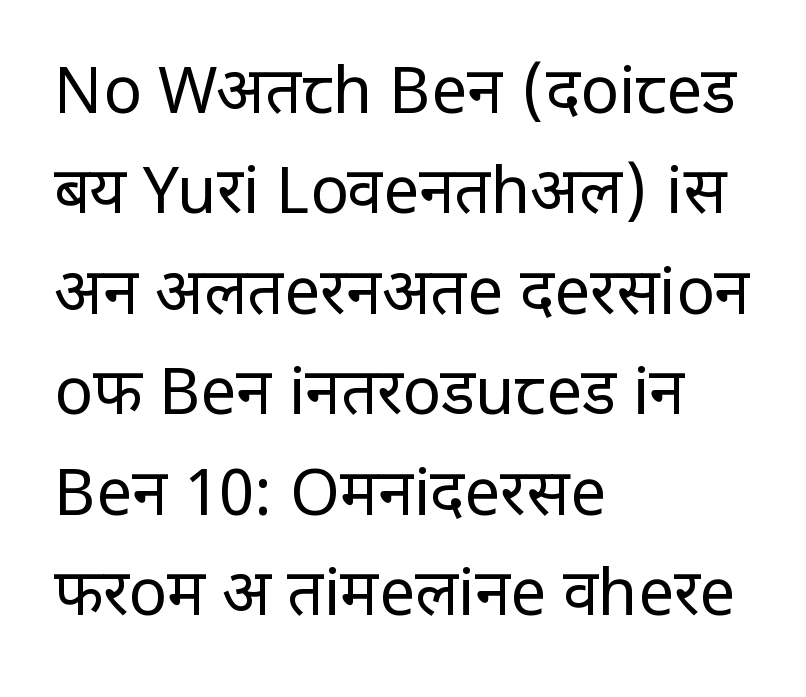
A typesetter would call this leading conventional body-copy spacing. The face used here is proportionally spaced, like ordinary book or web type. The rendering shows plain stroke endings on the letterforms — a sans-serif design. Compared with a centered layout, this one pins lines to the left instead.
